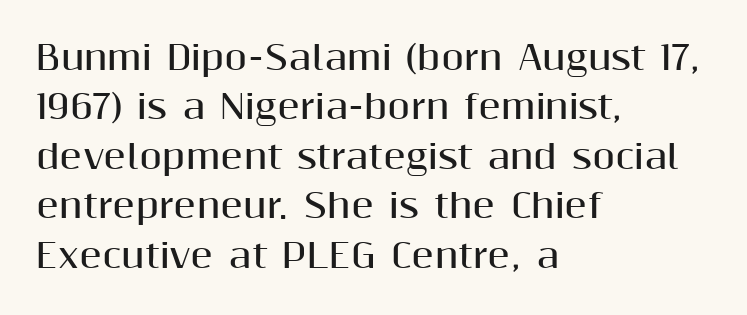
{"serif": "no", "italic": "no", "bold": "yes", "weight": "bold", "width": "normal", "stroke_contrast": "medium", "x_height": "medium", "monospaced": "no", "underline": "no", "align": "left", "line_spacing": "normal", "line_spacing_ratio": 1.5, "letter_spacing": "normal", "letter_spacing_em": 0.0, "glyph_px": 33}
